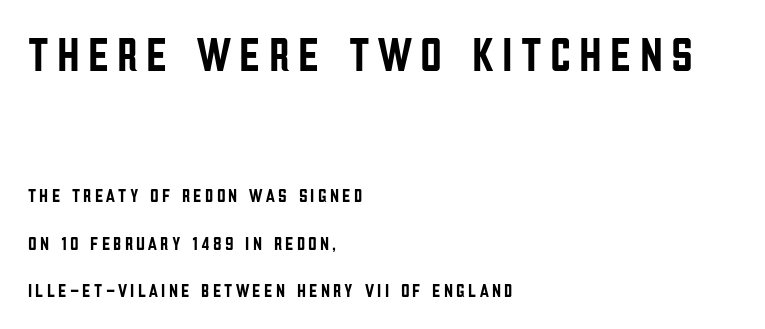
The typography opts for an upright posture over an oblique one. Nothing sits at the stroke ends, so this counts as sans-serif. Line spacing here is loose. Quick note: underline off.
